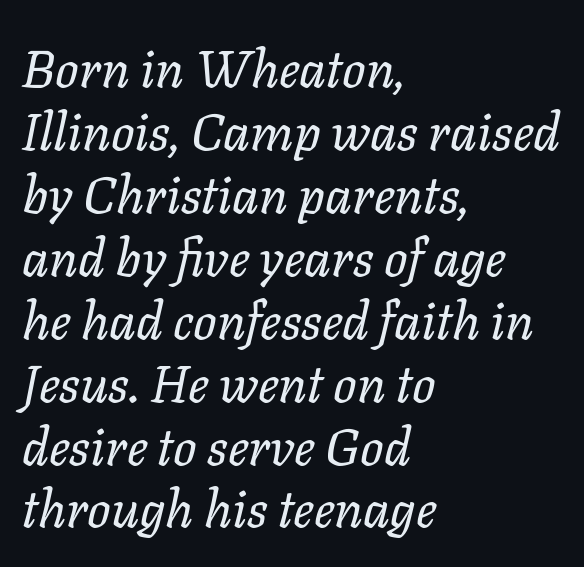
{"italic": "yes", "lean": "right", "slant_degrees": 11, "bold": "no", "weight": "regular", "width": "normal", "stroke_contrast": "low", "x_height": "medium", "monospaced": "no", "underline": "no", "align": "left", "line_spacing_ratio": 1.21, "letter_spacing": "normal", "letter_spacing_em": 0.0, "glyph_px": 52}
